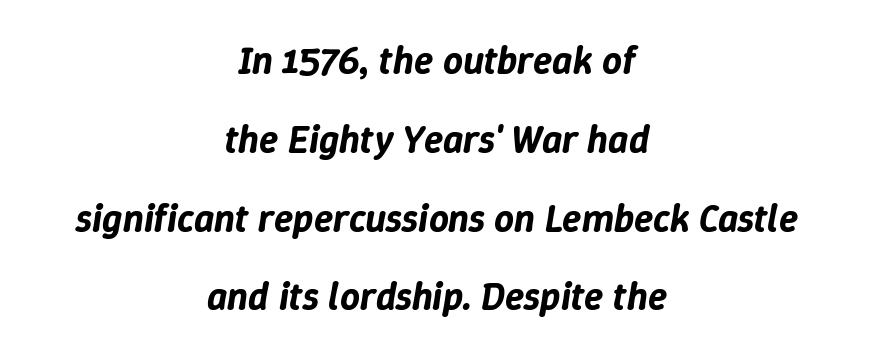
{"italic": "yes", "lean": "right", "slant_degrees": 9, "width": "normal", "stroke_contrast": "low", "x_height": "medium", "monospaced": "no", "underline": "no", "align": "center", "line_spacing": "loose", "line_spacing_ratio": 2.02, "letter_spacing": "normal", "letter_spacing_em": 0.0, "glyph_px": 39}
